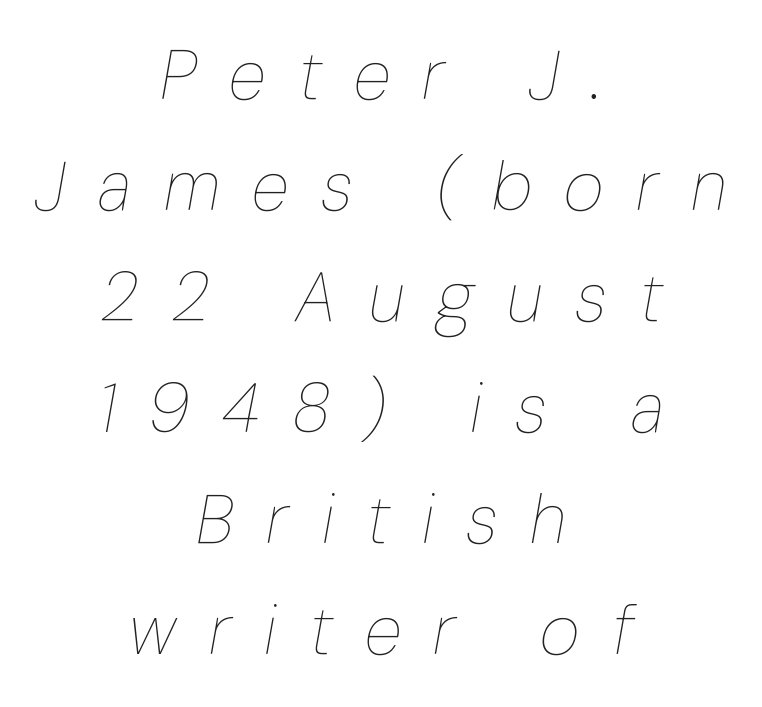
Q: Is the text bold? A: No.
Q: Is the text italic (slanted)? A: Yes, it leans right by about 10 degrees.
Q: Is the text underlined? A: No.
Q: How is the paragraph aligned? A: Centered.
Q: Is the spacing between letters normal or unusually wide? A: Unusually wide.
Q: Is the spacing between lines tight, normal or loose? A: Normal.
Q: Width (condensed, normal, or wide)? A: Condensed.
Q: Stroke contrast? A: Low.
Q: x-height? A: Medium.
Q: Monospaced? A: No.
